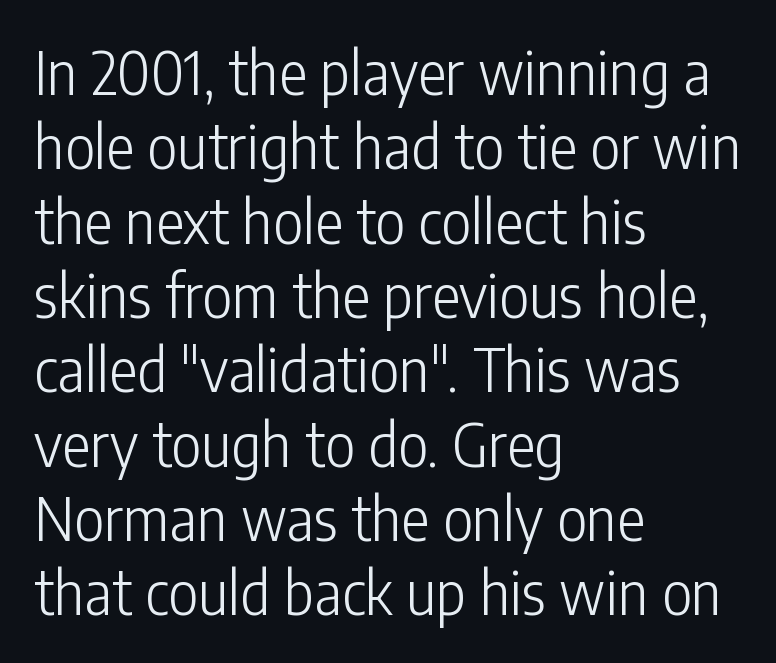
Q: Is the text bold? A: No.
Q: Is the text italic (slanted)? A: No, it is upright.
Q: Is the typeface a serif or a sans-serif typeface? A: Sans-serif.
Q: Is the text underlined? A: No.
Q: How is the paragraph aligned? A: Left-aligned.
Q: Is the spacing between letters normal or unusually wide? A: Normal.
Q: Is the spacing between lines tight, normal or loose? A: Normal.
Q: Width (condensed, normal, or wide)? A: Condensed.
Q: Stroke contrast? A: Low.
Q: x-height? A: Medium.
Q: Monospaced? A: No.
